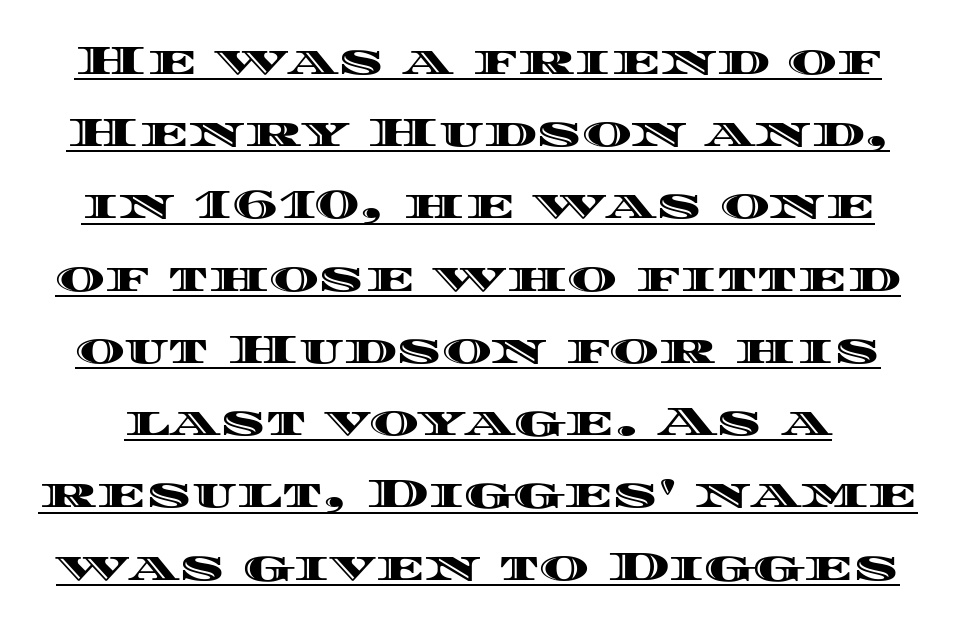
Underlining? Definitely there. Does extra space separate the letters? No, they use regular spacing. A roman cut, with each character standing at attention. Spacing verdict: proportional, widths tailored to each character.
